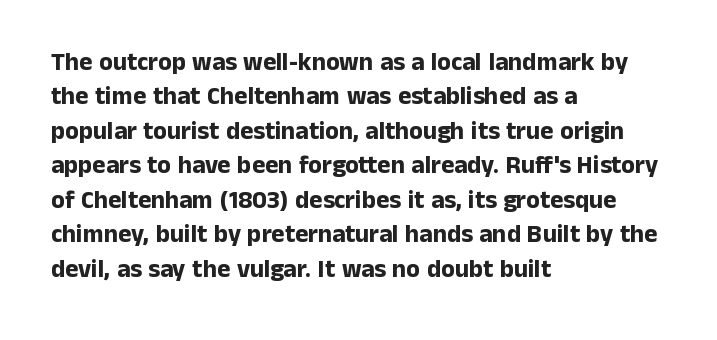
The image shows 25 px bold type, upright; set left-aligned, normal line spacing (1.38x), normal letter spacing, not underlined.
